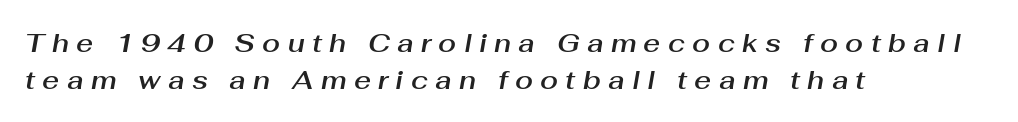
{"italic": "yes", "lean": "right", "slant_degrees": 10, "underline": "no", "align": "left", "line_spacing": "normal", "line_spacing_ratio": 1.42, "letter_spacing": "wide", "letter_spacing_em": 0.28, "glyph_px": 26}
